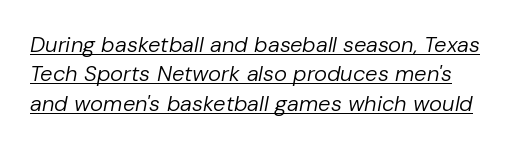
Q: Is the text bold? A: No.
Q: Is the text italic (slanted)? A: Yes, it leans right by about 10 degrees.
Q: Is the text underlined? A: Yes.
Q: Is the spacing between letters normal or unusually wide? A: Normal.
Q: Is the spacing between lines tight, normal or loose? A: Normal.
